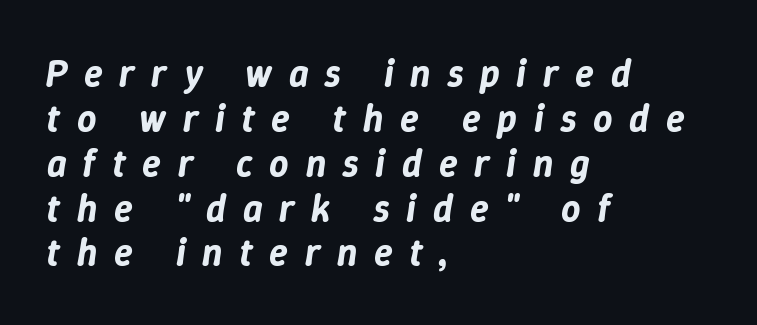
The image shows 38 px text type, italic (leaning right); set left-aligned, line spacing 1.18x, unusually wide letter spacing (+0.44 em), not underlined; low stroke contrast and a medium x-height.
